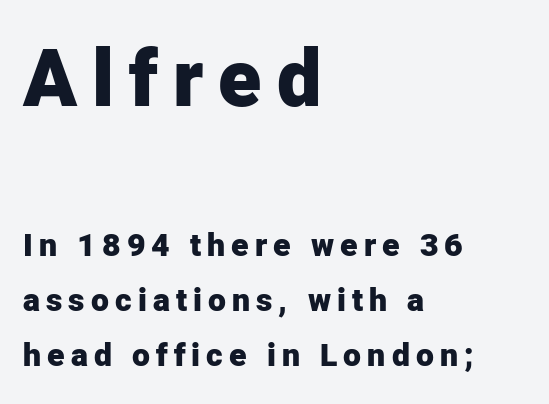
Note: larger setting up top, smaller setting below. Beneath every word, the page is bare. As a designer I'd log this as weight 700, bold. A sans-serif font was chosen for this passage. The type sits square on the baseline with zero lean.
